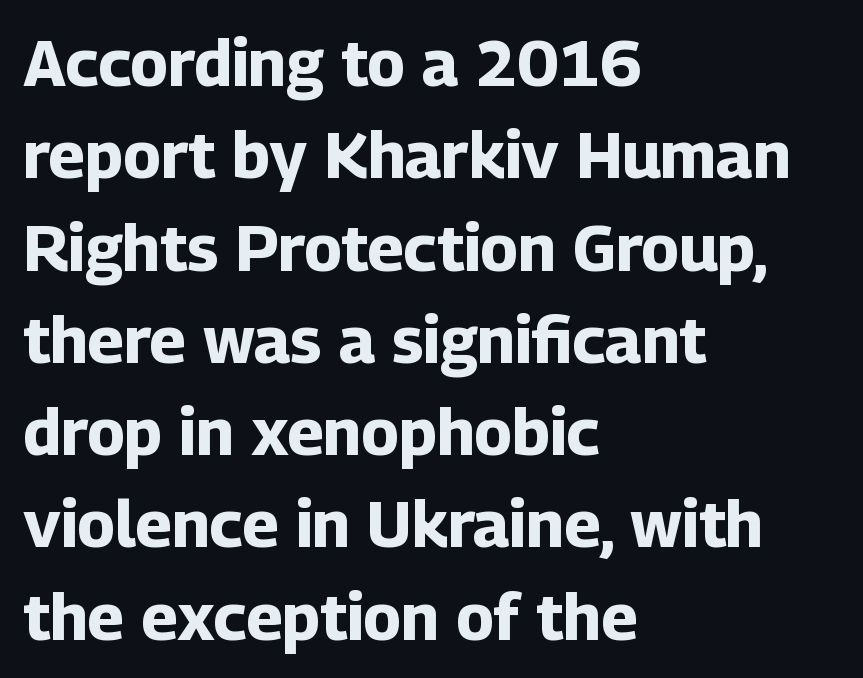
Between one letter and the next there's only the usual sliver of space. Line starts are locked; line ends wander. Do the letters lean? They stand straight. Emphasis by weight is at full strength: bold.
